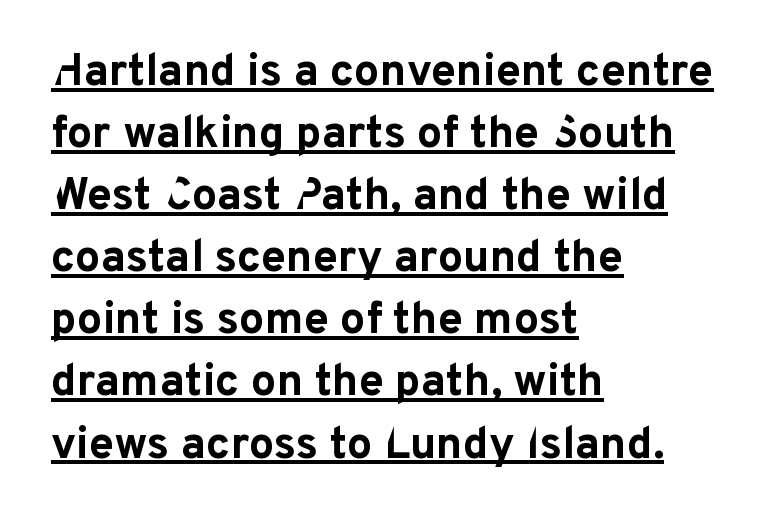
Set as a true bold cut, around the 700 mark. Quick note: underline on. Do the letters lean? They stand straight. How would I describe the line gaps? Plain and ordinary. The letters advance in unequal steps, a hallmark of proportional type. Nothing sits at the stroke ends, so this counts as sans-serif.
